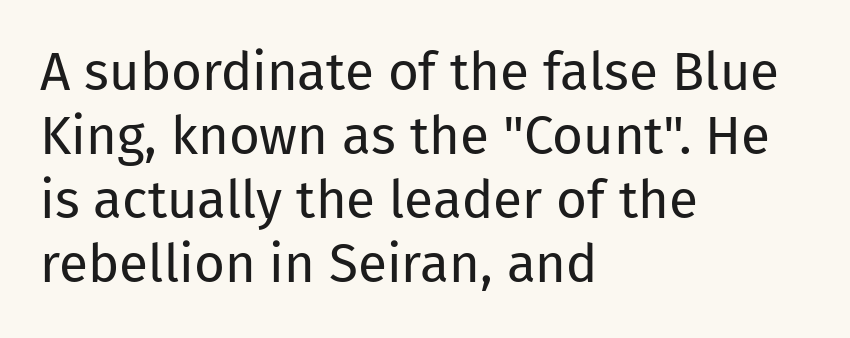
{"serif": "no", "italic": "no", "bold": "no", "weight": "regular", "width": "normal", "stroke_contrast": "low", "x_height": "medium", "monospaced": "no", "underline": "no", "align": "left", "line_spacing_ratio": 1.21, "letter_spacing": "normal", "letter_spacing_em": 0.0, "glyph_px": 53}
